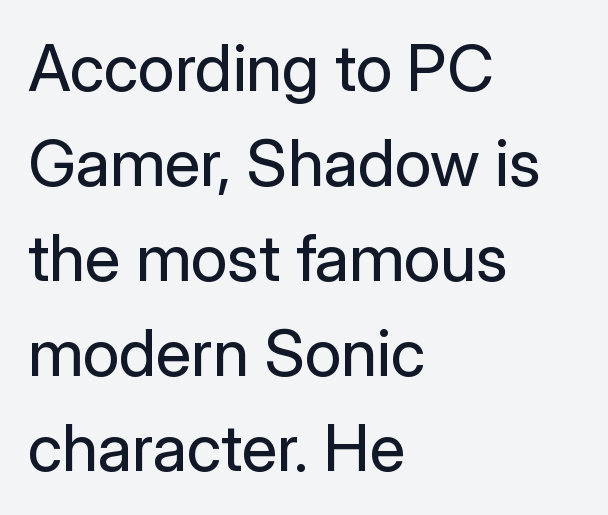
The image shows 65 px regular-weight sans-serif type, upright; set left-aligned, normal line spacing (1.46x), normal letter spacing, not underlined; low stroke contrast and a medium x-height.
